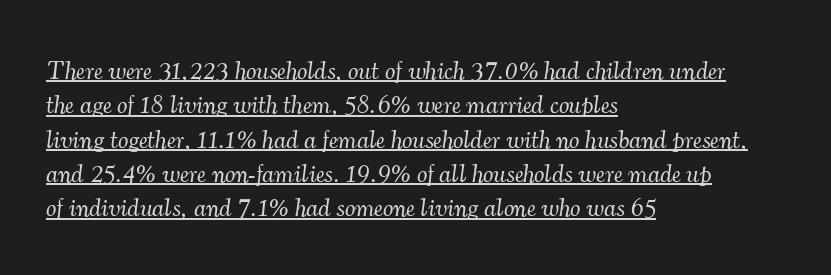
Q: Is the text bold? A: No.
Q: Is the text italic (slanted)? A: Yes, it leans right by about 7 degrees.
Q: Is the text underlined? A: Yes.
Q: How is the paragraph aligned? A: Left-aligned.
Q: Is the spacing between letters normal or unusually wide? A: Normal.
Q: Is the spacing between lines tight, normal or loose? A: Normal.
